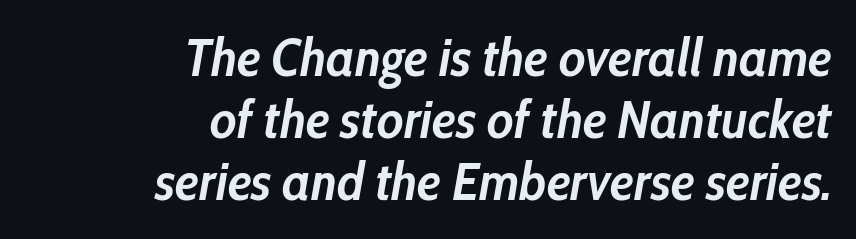
Q: Is the text bold? A: Yes.
Q: Is the text italic (slanted)? A: Yes, it leans right by about 10 degrees.
Q: Is the text underlined? A: No.
Q: How is the paragraph aligned? A: Right-aligned.
Q: Is the spacing between letters normal or unusually wide? A: Normal.
Q: Width (condensed, normal, or wide)? A: Condensed.
Q: Stroke contrast? A: Low.
Q: x-height? A: Medium.
Q: Monospaced? A: No.
